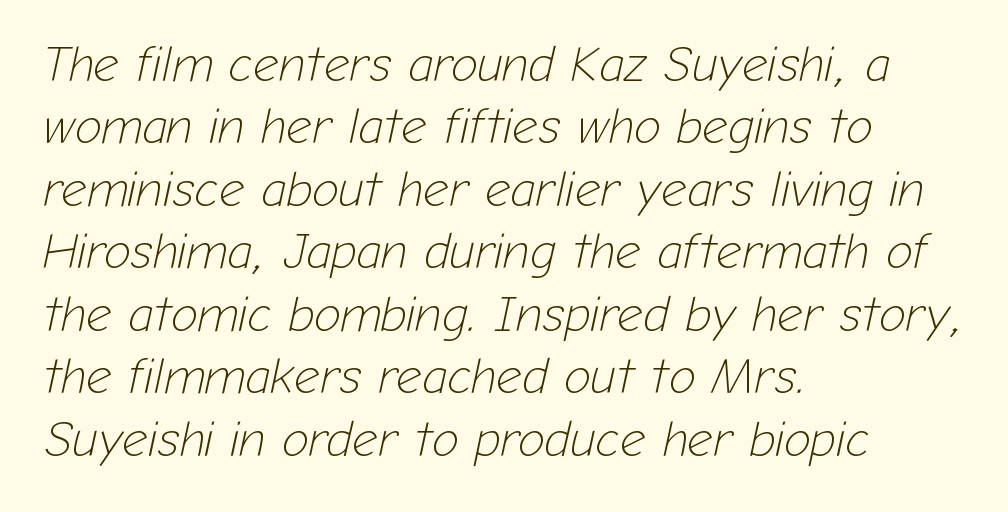
The image shows 50 px light type, italic (leaning right); set left-aligned, normal line spacing (1.25x), normal letter spacing, not underlined; low stroke contrast and a medium x-height.
